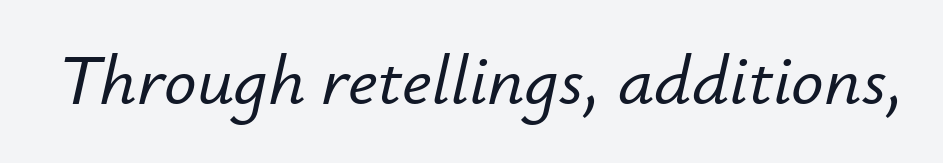
The glyphs look as if they've been sheared to an angle. Underline: absent. Each word holds together tightly as a unit, with standard inter-letter gaps. These lines are rendered in a variable-pitch font.
